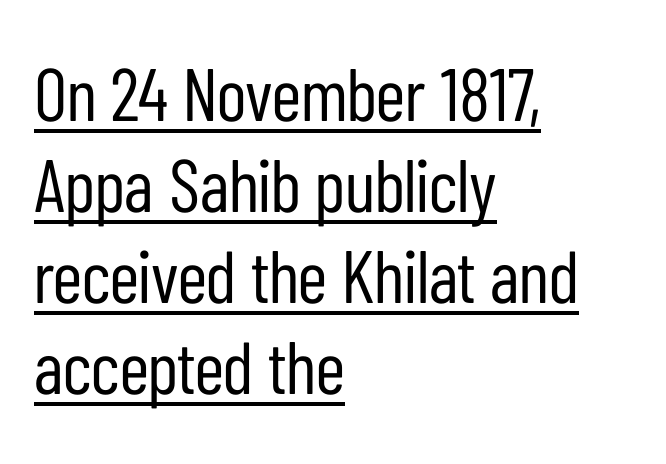
The passage shown is typed in a proportional face where columns would drift. Letter spacing: default. Stems here are at most as thick as an everyday book face. This rendering employs a face without finishing strokes, i.e., a sans-serif. Has an underline been added? It has. A student would call this left alignment; a typographer would say flush left, rag right.
